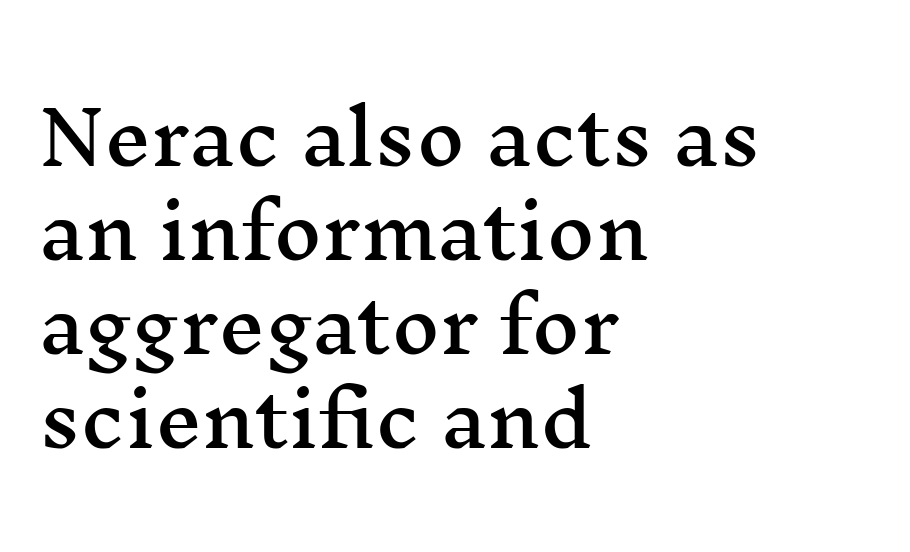
The image shows 74 px wide serif type, upright; set left-aligned, normal line spacing (1.27x), normal letter spacing, not underlined; medium stroke contrast and a medium x-height.
